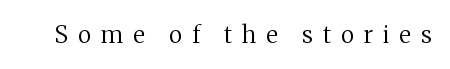
Q: Is the text bold? A: No.
Q: Is the text italic (slanted)? A: No, it is upright.
Q: Is the text underlined? A: No.
Q: Is the spacing between letters normal or unusually wide? A: Unusually wide.
